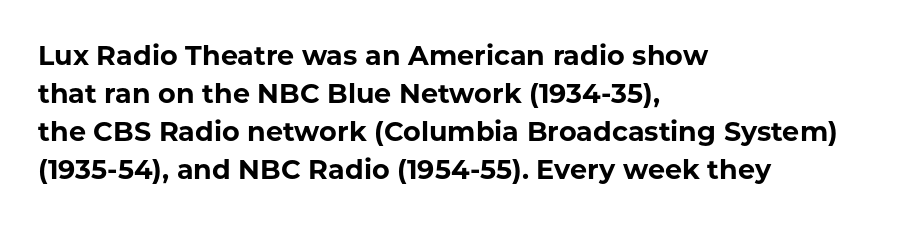
Nothing unusual about the tracking: characters are spaced as the font intends. Glance below the letters and you will spot only blank space. Designer's note — italics off, roman on. Alignment: flush left.
